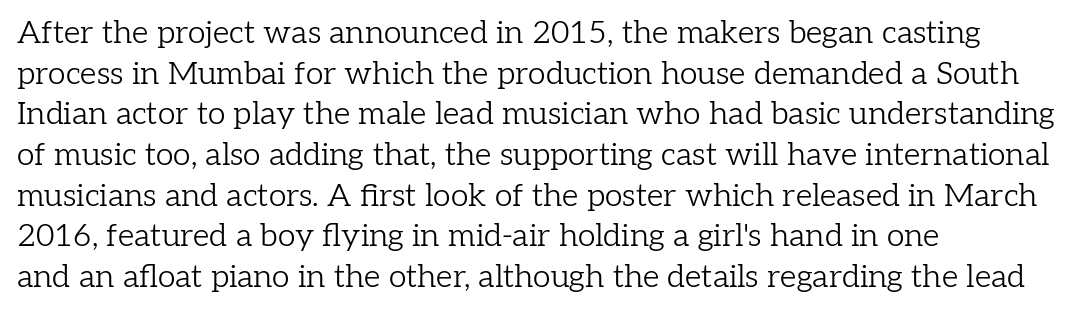
The image shows 32 px light serif type, upright; set left-aligned, normal line spacing (1.27x), normal letter spacing, not underlined; low stroke contrast and a medium x-height.
